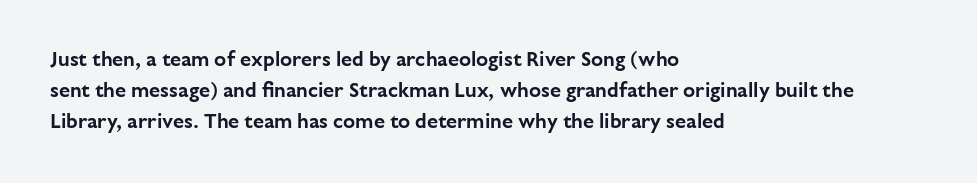
{"italic": "no", "underline": "no", "align": "left", "line_spacing": "normal", "line_spacing_ratio": 1.55, "letter_spacing": "normal", "letter_spacing_em": 0.0, "glyph_px": 20}
